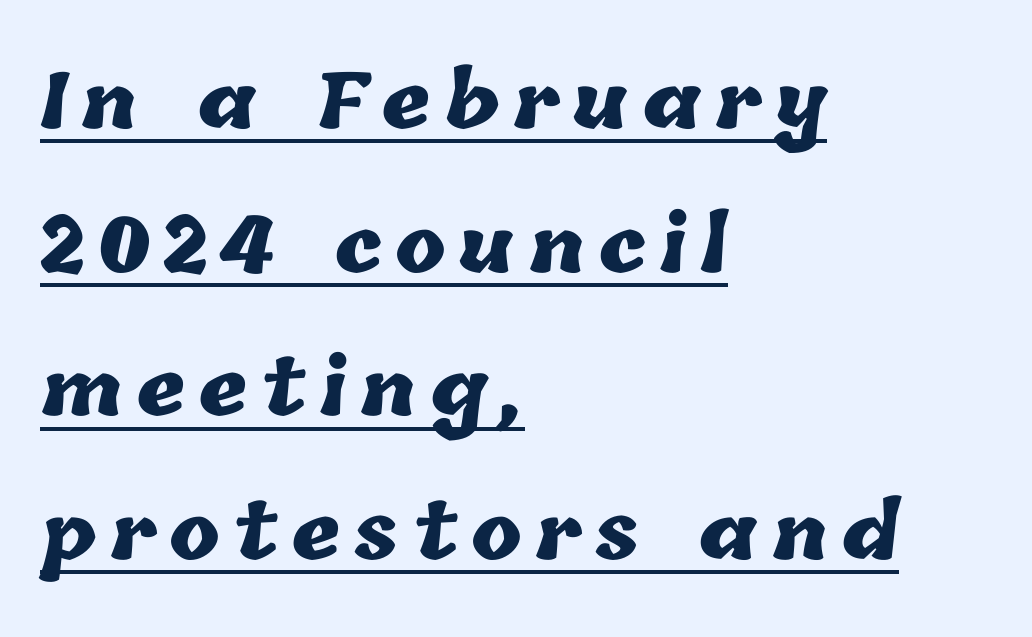
The rendering uses natural spacing where letterforms have individual widths. Like a heading marked for emphasis, these lines bear an underscore. This sample is left-justified, so line endings fall wherever the words run out. A full-strength bold gives these letters their thick strokes.
